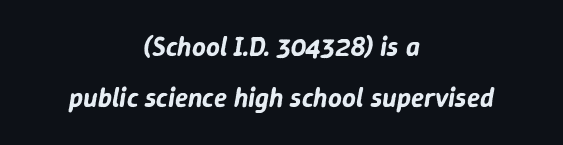
Q: Is the text italic (slanted)? A: Yes, it leans right by about 9 degrees.
Q: Is the text underlined? A: No.
Q: How is the paragraph aligned? A: Centered.
Q: Is the spacing between letters normal or unusually wide? A: Normal.
